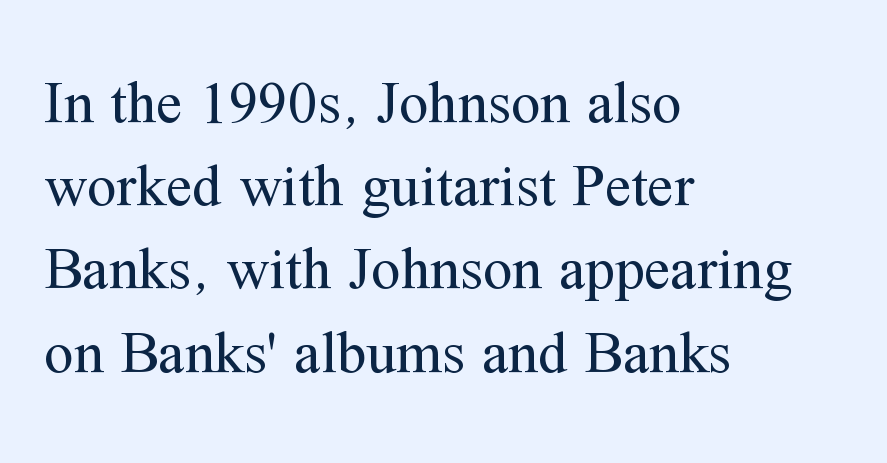
The font family rendered here belongs to the serif group. Standard letterfit; no display-style spreading of the glyphs. Horizontally, the lines are justified to the leading edge only. Vertically, the passage feels balanced, rows spaced as you'd expect.
